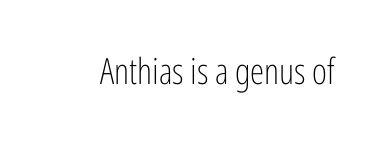
The image shows 36 px light, condensed sans-serif type, upright; set normal letter spacing, not underlined; low stroke contrast and a medium x-height.
